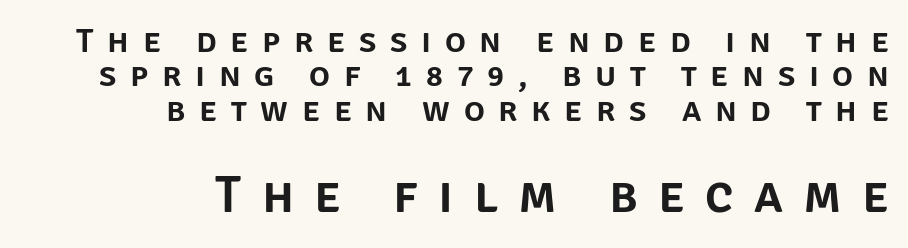
The image shows 52 px sans-serif type, upright; set right-aligned, tight line spacing (0.98x), unusually wide letter spacing (+0.39 em), not underlined; the second (bottom) block is 1.49x larger; low stroke contrast and a large x-height.
